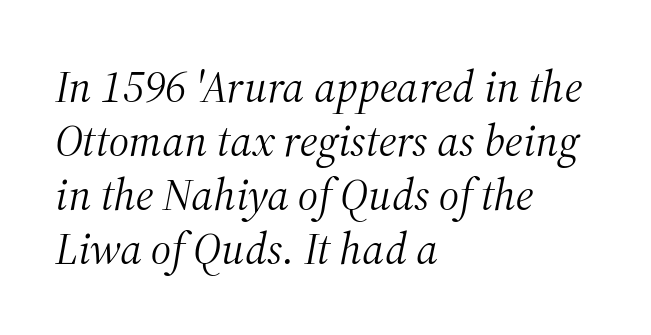
{"serif": "yes", "italic": "yes", "lean": "right", "slant_degrees": 12, "bold": "no", "weight": "light", "width": "normal", "stroke_contrast": "medium", "x_height": "medium", "monospaced": "no", "underline": "no", "align": "left", "line_spacing_ratio": 1.2, "letter_spacing": "normal", "letter_spacing_em": 0.0, "glyph_px": 45}
